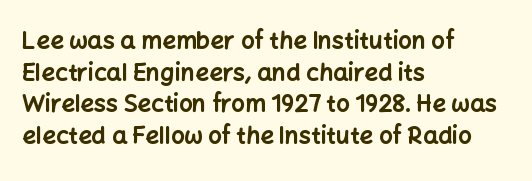
{"italic": "no", "bold": "yes", "underline": "no", "align": "left", "line_spacing": "normal", "line_spacing_ratio": 1.32, "letter_spacing": "normal", "letter_spacing_em": 0.0, "glyph_px": 24}
